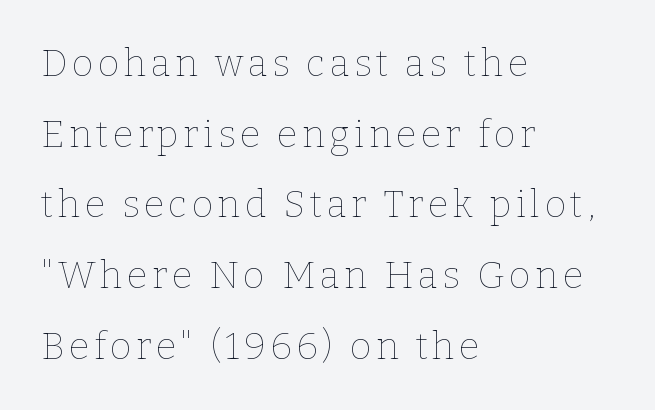
{"italic": "no", "bold": "no", "weight": "thin", "width": "normal", "stroke_contrast": "low", "x_height": "medium", "monospaced": "no", "underline": "no", "align": "left", "line_spacing": "loose", "line_spacing_ratio": 1.91, "glyph_px": 37}
